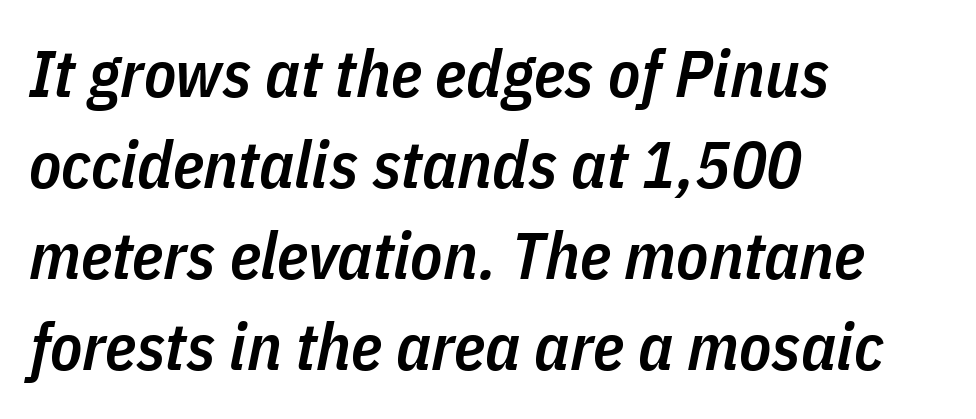
The image shows 66 px semibold, condensed type, italic (leaning right); set left-aligned, normal line spacing (1.38x), normal letter spacing, not underlined; low stroke contrast and a medium x-height.
